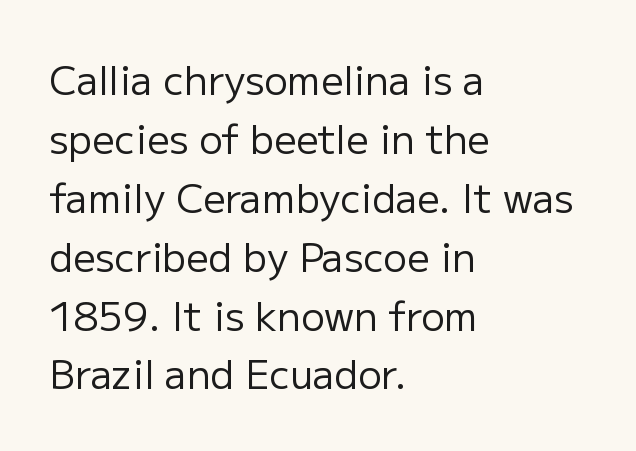
Q: Is the text bold? A: No.
Q: Is the text italic (slanted)? A: No, it is upright.
Q: Is the typeface a serif or a sans-serif typeface? A: Sans-serif.
Q: Is the text underlined? A: No.
Q: How is the paragraph aligned? A: Left-aligned.
Q: Is the spacing between letters normal or unusually wide? A: Normal.
Q: Is the spacing between lines tight, normal or loose? A: Normal.
Q: Width (condensed, normal, or wide)? A: Normal.
Q: Stroke contrast? A: Low.
Q: x-height? A: Medium.
Q: Monospaced? A: No.
